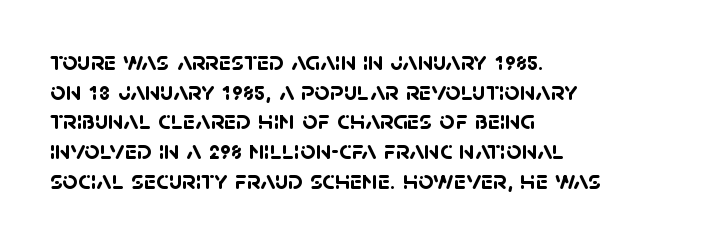
Emphasis by weight is at full strength: bold. Compared with a centered layout, this one pins lines to the left instead. Beneath every word, the page is bare. The leading is snug, giving the passage a crowded texture.
